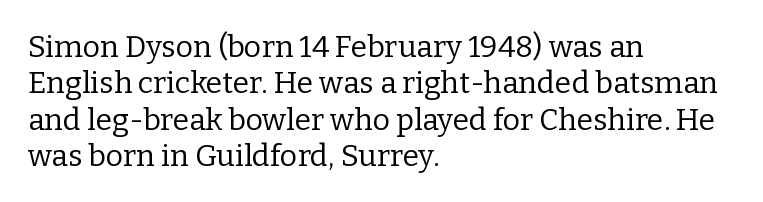
The foot of each line stays bare and open. Visually the block forms a straight wall on the left and a jagged coastline on the right. Words appear dense and cohesive because spacing is normal. The rendering uses natural spacing where letterforms have individual widths. Observe the serifs anchoring each vertical stroke in this sample. Stem width sits at or under what a default text font uses.
